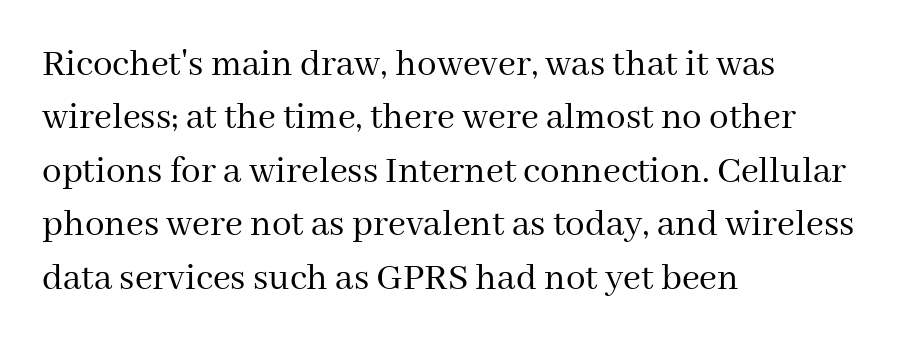
{"serif": "yes", "italic": "no", "bold": "no", "weight": "regular", "width": "normal", "stroke_contrast": "medium", "x_height": "medium", "monospaced": "no", "underline": "no", "align": "left", "line_spacing": "normal", "line_spacing_ratio": 1.37, "letter_spacing": "normal", "letter_spacing_em": 0.0, "glyph_px": 39}
